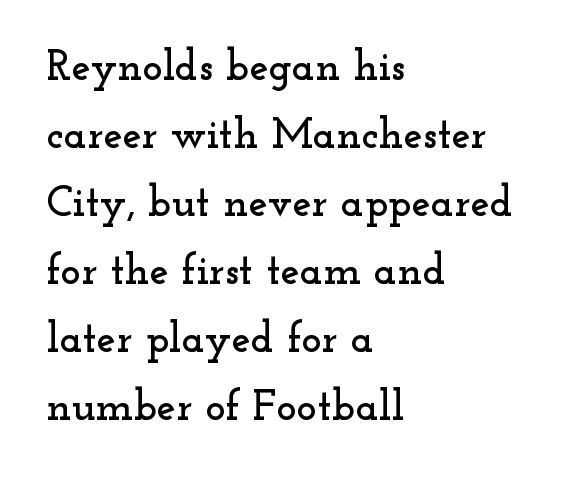
The image shows 43 px wide serif type, upright; set left-aligned, normal line spacing (1.58x), normal letter spacing, not underlined; low stroke contrast and a small x-height.
